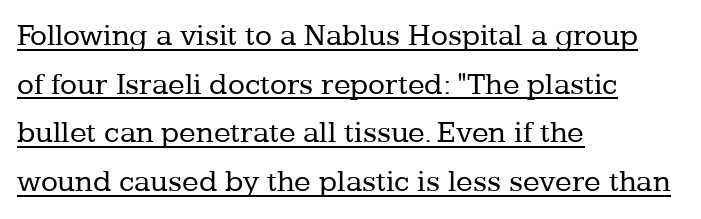
{"serif": "yes", "italic": "no", "bold": "no", "weight": "regular", "width": "normal", "stroke_contrast": "low", "x_height": "medium", "monospaced": "no", "underline": "yes", "align": "left", "line_spacing": "normal", "line_spacing_ratio": 1.57, "letter_spacing": "normal", "letter_spacing_em": 0.0, "glyph_px": 31}
